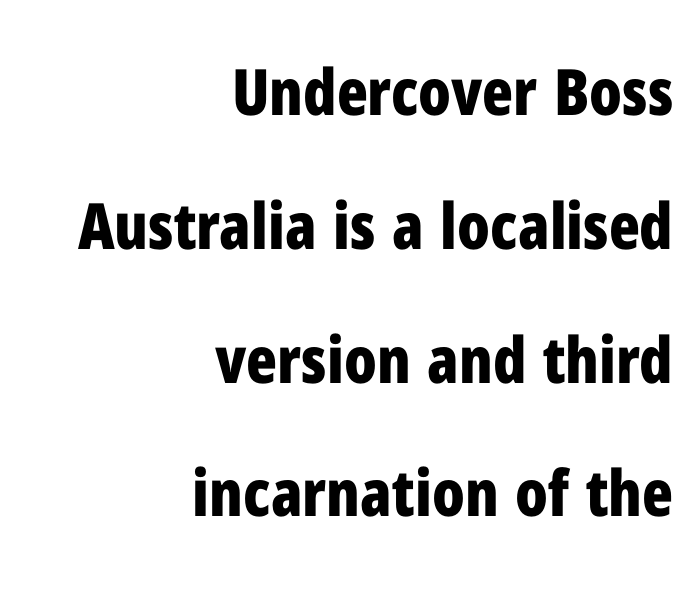
Q: Is the text bold? A: Yes.
Q: Is the text italic (slanted)? A: No, it is upright.
Q: Is the typeface a serif or a sans-serif typeface? A: Sans-serif.
Q: Is the text underlined? A: No.
Q: How is the paragraph aligned? A: Right-aligned.
Q: Is the spacing between letters normal or unusually wide? A: Normal.
Q: Is the spacing between lines tight, normal or loose? A: Loose.
Q: Width (condensed, normal, or wide)? A: Condensed.
Q: Stroke contrast? A: Low.
Q: x-height? A: Medium.
Q: Monospaced? A: No.
